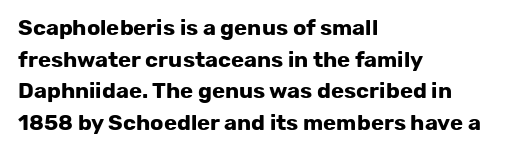
Q: Is the text bold? A: Yes.
Q: Is the text italic (slanted)? A: No, it is upright.
Q: Is the text underlined? A: No.
Q: How is the paragraph aligned? A: Left-aligned.
Q: Is the spacing between letters normal or unusually wide? A: Normal.
Q: Is the spacing between lines tight, normal or loose? A: Normal.
